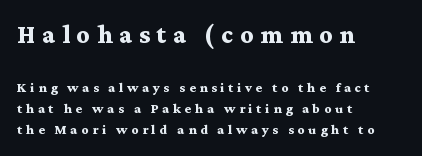
Q: Is the text bold? A: Yes.
Q: Is the text italic (slanted)? A: No, it is upright.
Q: Is the text underlined? A: No.
Q: How is the paragraph aligned? A: Left-aligned.
Q: Is the spacing between letters normal or unusually wide? A: Unusually wide.
Q: Is the spacing between lines tight, normal or loose? A: Normal.
Q: Which block of text is set in a larger size, the first (top) or the second (bottom)? A: The first (top) one.
